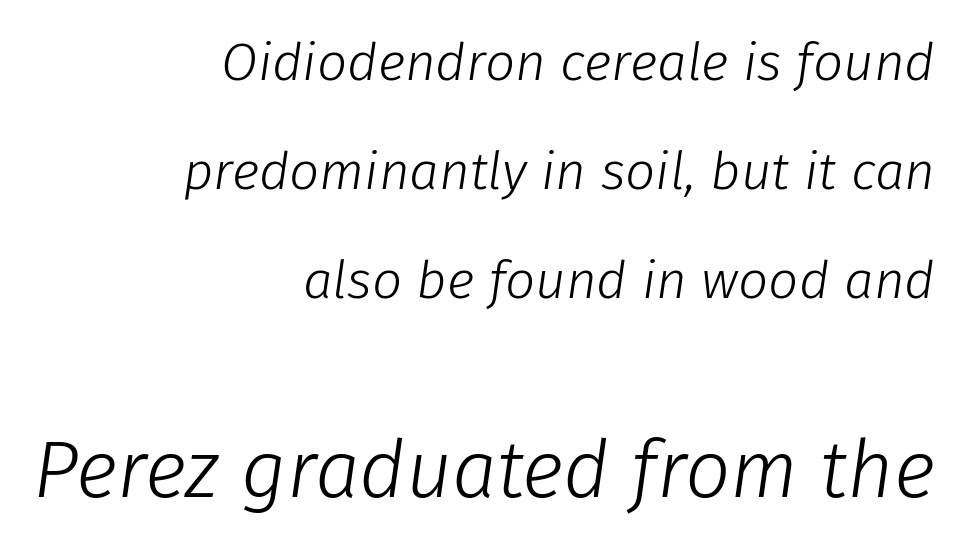
How are the letters spaced? Ordinarily, with no added tracking. The following chunk of copy outweighs the initial chunk in type size. The string is rendered with underlining switched off. Every character sits at an angle, as italics do.
